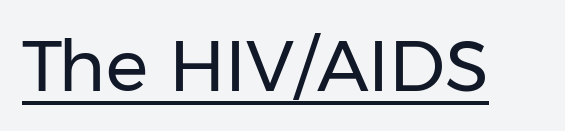
{"serif": "no", "italic": "no", "bold": "no", "weight": "regular", "width": "normal", "stroke_contrast": "low", "x_height": "medium", "monospaced": "no", "underline": "yes", "letter_spacing": "normal", "letter_spacing_em": 0.0, "glyph_px": 71}
